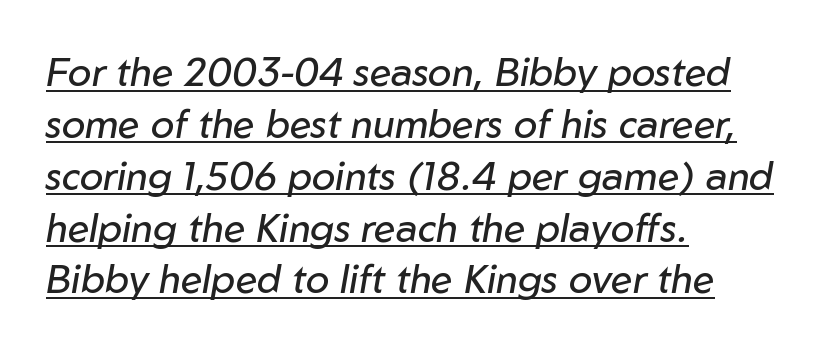
The image shows 39 px regular-weight type, italic (leaning right); set left-aligned, normal line spacing (1.33x), normal letter spacing, underlined; low stroke contrast and a medium x-height.
